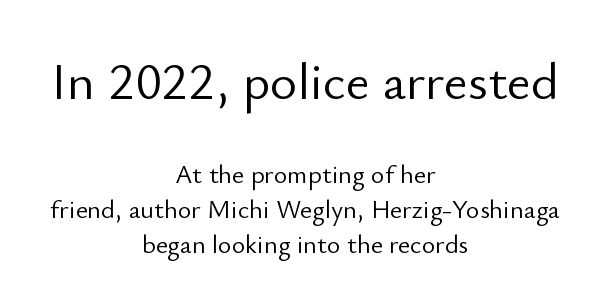
{"serif": "no", "italic": "no", "bold": "no", "weight": "light", "width": "normal", "stroke_contrast": "low", "x_height": "small", "monospaced": "no", "underline": "no", "align": "center", "line_spacing": "normal", "line_spacing_ratio": 1.34, "letter_spacing": "normal", "letter_spacing_em": 0.0, "larger_block": "first", "size_ratio": 2.0, "glyph_px": 52}
